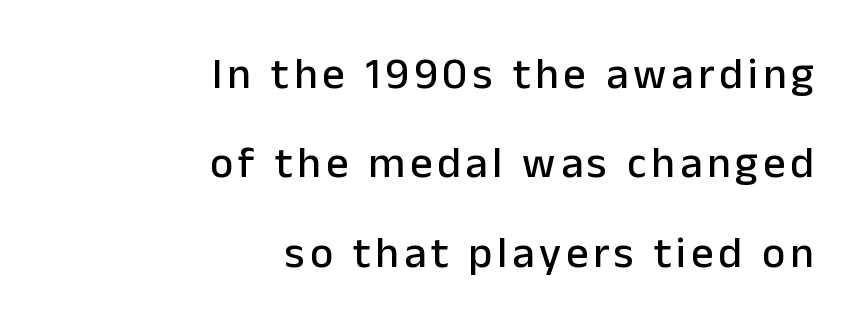
Q: Is the text italic (slanted)? A: No, it is upright.
Q: Is the typeface a serif or a sans-serif typeface? A: Sans-serif.
Q: Is the text underlined? A: No.
Q: How is the paragraph aligned? A: Right-aligned.
Q: Is the spacing between lines tight, normal or loose? A: Loose.
Q: Width (condensed, normal, or wide)? A: Normal.
Q: Stroke contrast? A: Low.
Q: x-height? A: Medium.
Q: Monospaced? A: No.
